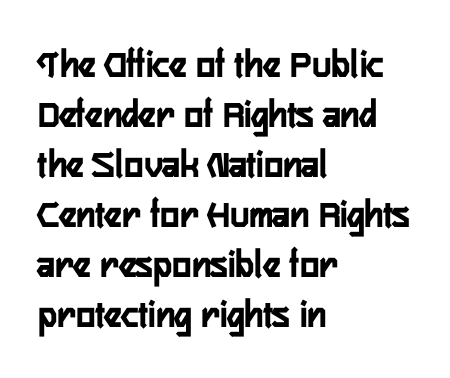
Do the characters align in a grid? No, the font is proportional. The lines are quadded left. A sans-serif font was chosen for this passage. The lettering stays uniformly vertical, giving the passage a roman look. Each new line begins a customary step beneath the previous one.
